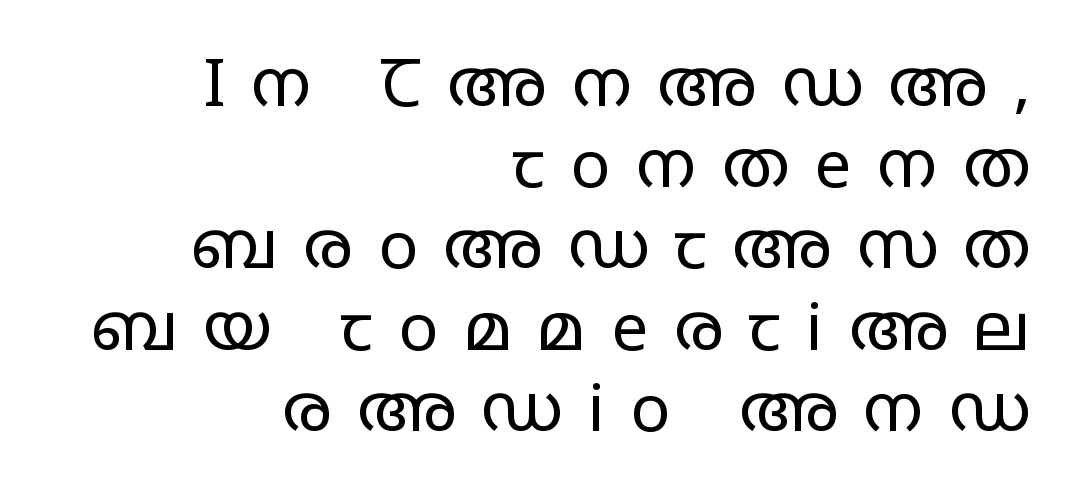
{"serif": "no", "italic": "no", "bold": "no", "weight": "regular", "width": "wide", "stroke_contrast": "low", "x_height": "large", "monospaced": "no", "underline": "no", "align": "right", "line_spacing_ratio": 1.23, "letter_spacing": "wide", "letter_spacing_em": 0.39, "glyph_px": 66}
